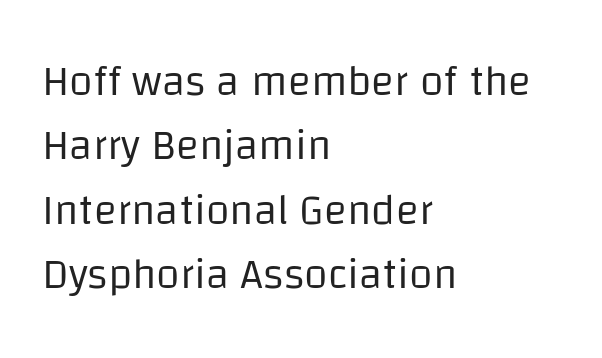
The strip under each line holds only bare page. Compared with typical paragraphs, the rows here are spaced about the same. A typesetter would call this zero additional tracking. If you drew a ruler down the left edge, every line would touch it.
